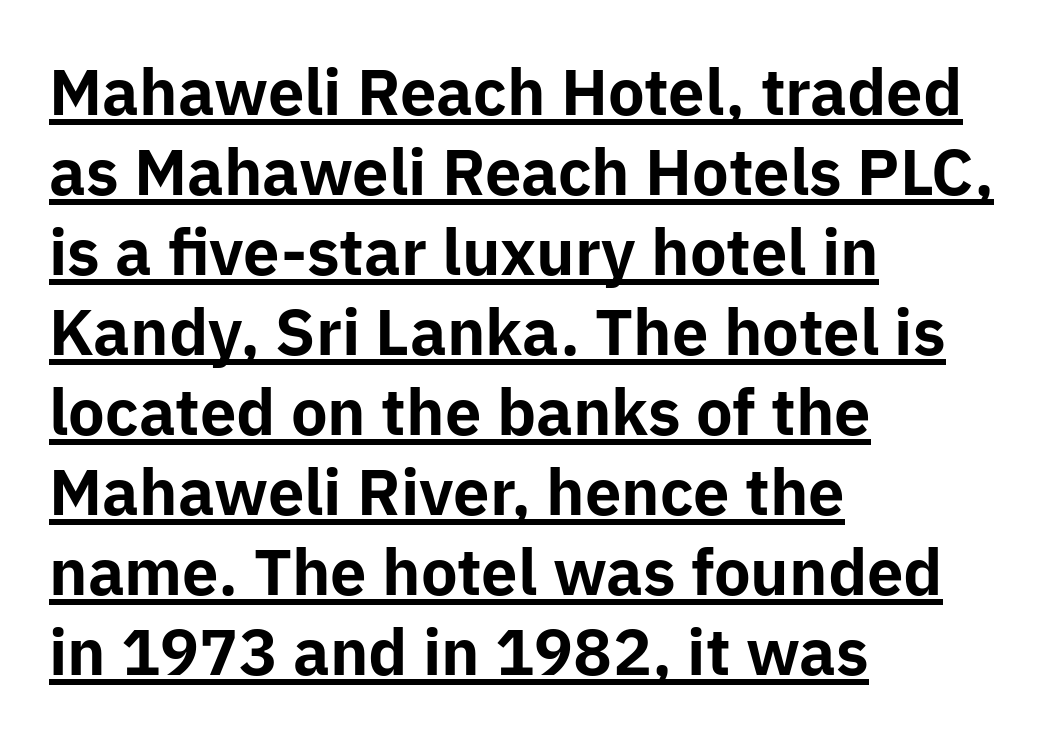
The image shows 62 px bold sans-serif type, upright; set left-aligned, normal line spacing (1.29x), normal letter spacing, underlined; low stroke contrast and a medium x-height.
